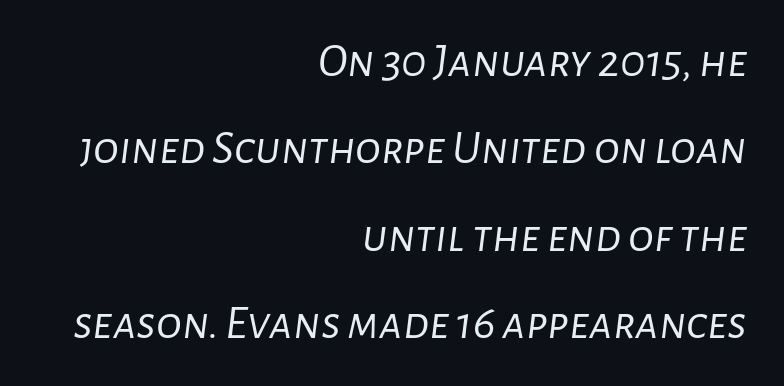
{"italic": "yes", "lean": "right", "slant_degrees": 7, "bold": "no", "weight": "light", "width": "normal", "stroke_contrast": "low", "x_height": "medium", "monospaced": "no", "underline": "no", "align": "right", "line_spacing_ratio": 1.82, "letter_spacing": "normal", "letter_spacing_em": 0.0, "glyph_px": 48}
